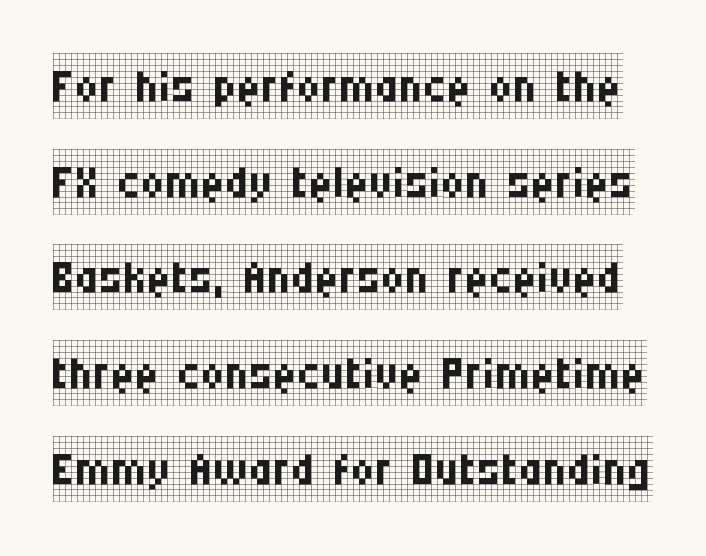
Underline: absent. The rendering uses natural spacing where letterforms have individual widths. Yep, those are serifs on the letters. Unlike italic type, these characters show no tilt at all.
